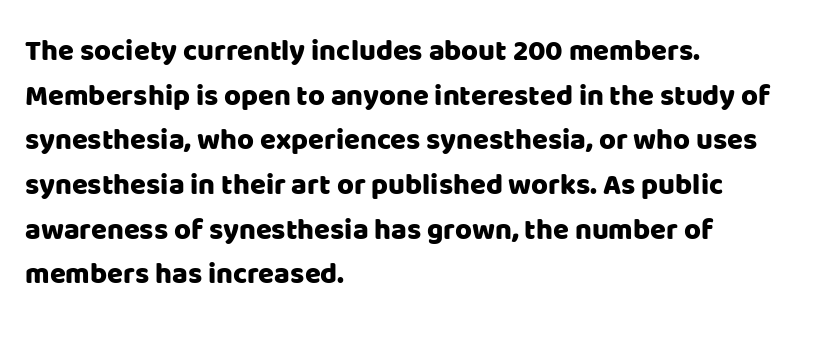
{"serif": "no", "italic": "no", "width": "normal", "stroke_contrast": "low", "x_height": "large", "monospaced": "no", "underline": "no", "align": "left", "line_spacing": "normal", "line_spacing_ratio": 1.54, "letter_spacing": "normal", "letter_spacing_em": 0.0, "glyph_px": 29}
